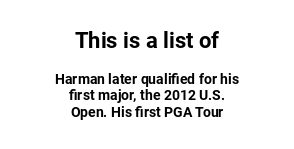
Q: Is the text bold? A: Yes.
Q: Is the text italic (slanted)? A: No, it is upright.
Q: Is the text underlined? A: No.
Q: How is the paragraph aligned? A: Centered.
Q: Is the spacing between letters normal or unusually wide? A: Normal.
Q: Which block of text is set in a larger size, the first (top) or the second (bottom)? A: The first (top) one.
